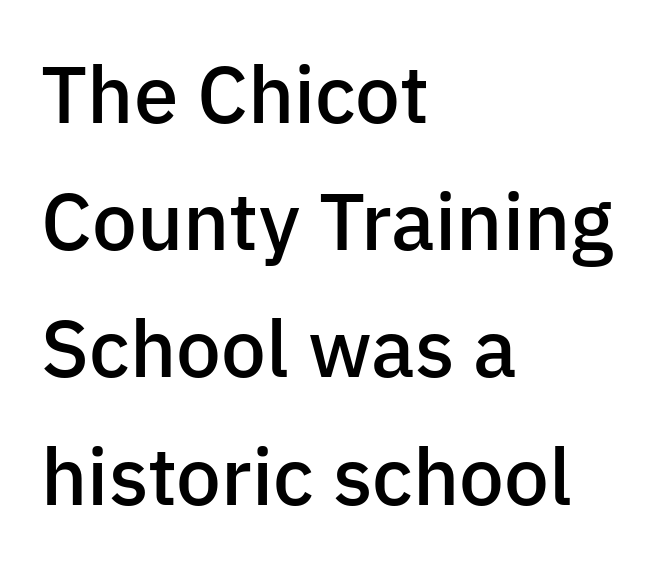
Q: Is the text bold? A: Semi-bold.
Q: Is the text italic (slanted)? A: No, it is upright.
Q: Is the typeface a serif or a sans-serif typeface? A: Sans-serif.
Q: Is the text underlined? A: No.
Q: How is the paragraph aligned? A: Left-aligned.
Q: Is the spacing between letters normal or unusually wide? A: Normal.
Q: Is the spacing between lines tight, normal or loose? A: Normal.
Q: Width (condensed, normal, or wide)? A: Normal.
Q: Stroke contrast? A: Low.
Q: x-height? A: Medium.
Q: Monospaced? A: No.
